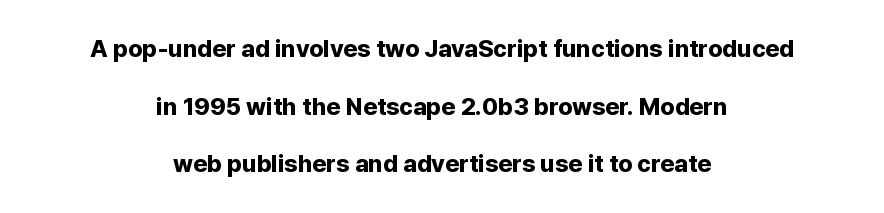
{"italic": "no", "bold": "yes", "underline": "no", "align": "center", "line_spacing": "loose", "line_spacing_ratio": 2.4, "letter_spacing": "normal", "letter_spacing_em": 0.0, "glyph_px": 24}
